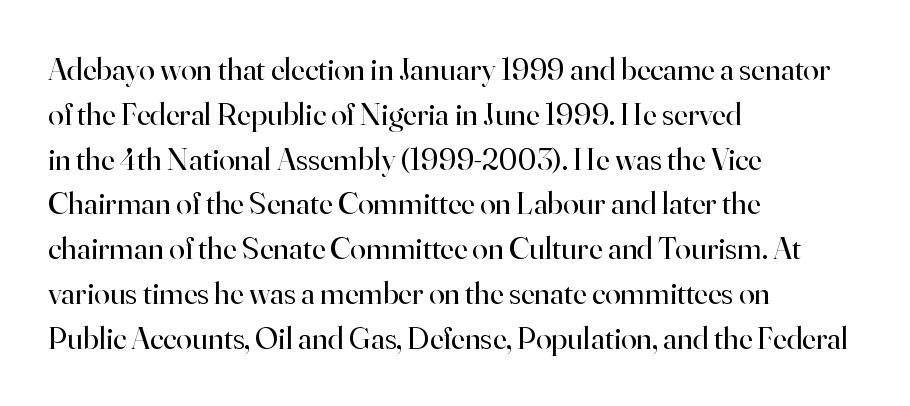
The image shows 32 px regular-weight serif type, upright; set left-aligned, normal line spacing (1.4x), normal letter spacing, not underlined; high stroke contrast and a small x-height.
